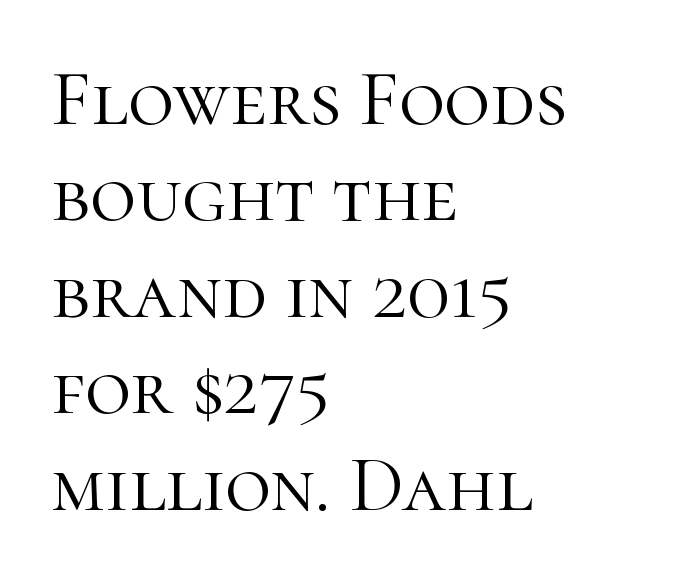
Q: Is the text bold? A: No.
Q: Is the text italic (slanted)? A: No, it is upright.
Q: Is the typeface a serif or a sans-serif typeface? A: Serif.
Q: Is the text underlined? A: No.
Q: How is the paragraph aligned? A: Left-aligned.
Q: Is the spacing between letters normal or unusually wide? A: Normal.
Q: Width (condensed, normal, or wide)? A: Normal.
Q: Stroke contrast? A: High.
Q: x-height? A: Medium.
Q: Monospaced? A: No.
